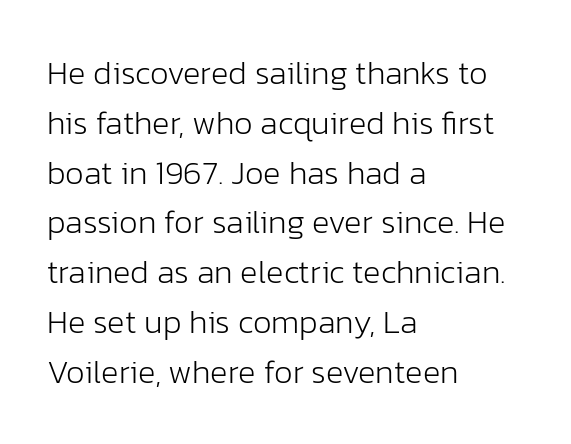
Just letters on the line, the space beneath them empty. Left-aligned paragraph, ragged on the right. No italicization has been applied; the sample stays upright. This sample uses a sans-serif face. Heaviness? Minimal to ordinary, like unemphasized prose.
